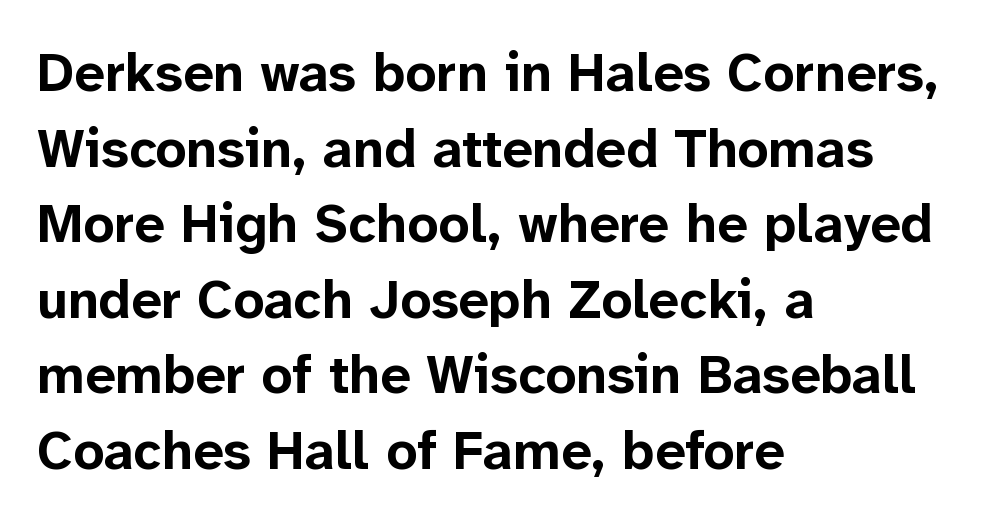
The image shows 54 px bold sans-serif type, upright; set left-aligned, normal line spacing (1.4x), normal letter spacing, not underlined; low stroke contrast and a medium x-height.
